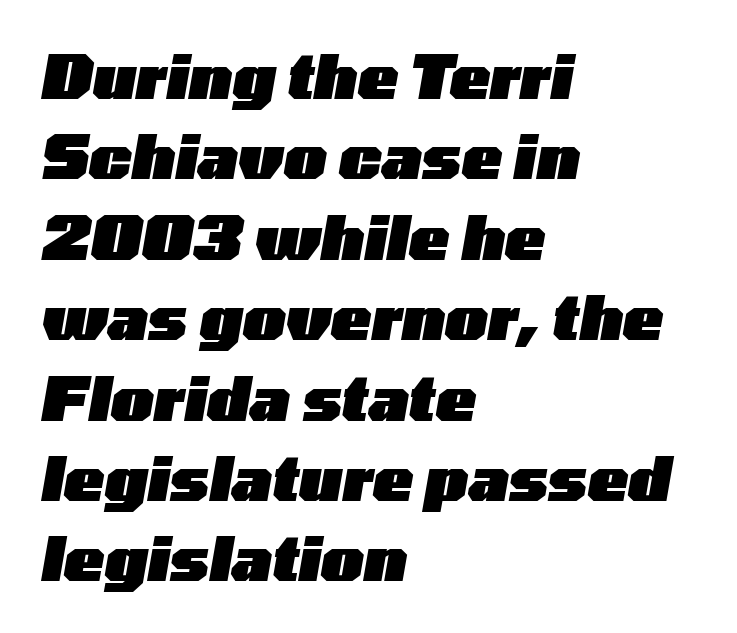
The image shows 60 px heavy, wide type, italic (leaning right); set left-aligned, normal line spacing (1.34x), normal letter spacing, not underlined; low stroke contrast and a medium x-height.
